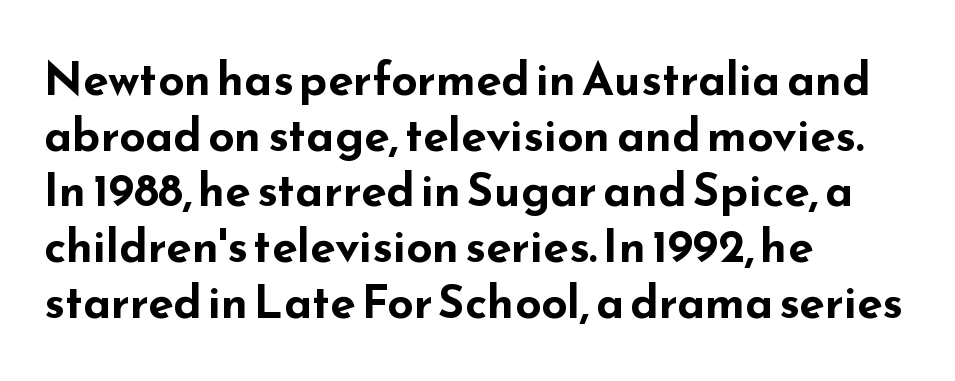
The image shows 46 px bold, wide sans-serif type, upright; set left-aligned, line spacing 1.21x, normal letter spacing, not underlined; low stroke contrast and a small x-height.
